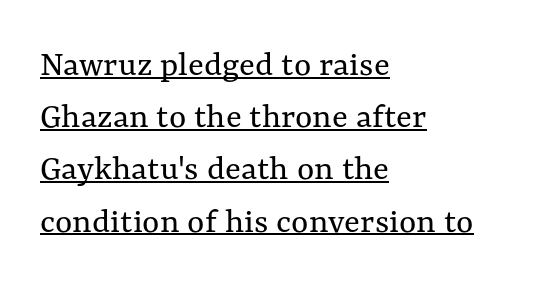
Q: Is the text bold? A: No.
Q: Is the text italic (slanted)? A: No, it is upright.
Q: Is the text underlined? A: Yes.
Q: How is the paragraph aligned? A: Left-aligned.
Q: Is the spacing between letters normal or unusually wide? A: Normal.
Q: Is the spacing between lines tight, normal or loose? A: Normal.
Q: Width (condensed, normal, or wide)? A: Normal.
Q: Stroke contrast? A: Medium.
Q: x-height? A: Medium.
Q: Monospaced? A: No.
